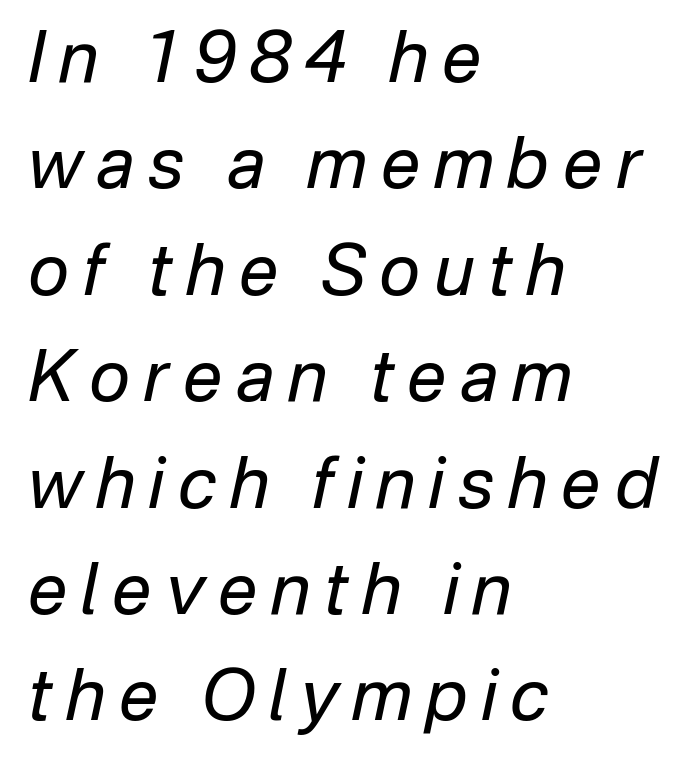
The image shows 70 px regular-weight type, italic (leaning right); set left-aligned, normal line spacing (1.52x), unusually wide letter spacing (+0.2 em), not underlined; low stroke contrast and a medium x-height.
